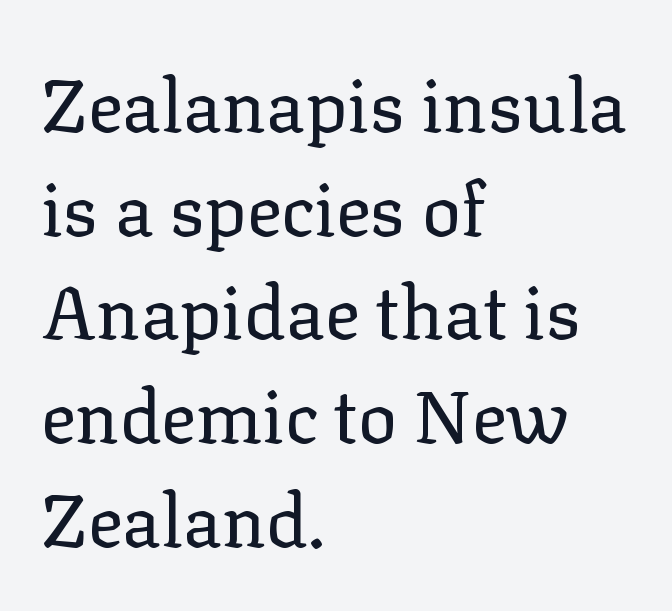
{"serif": "yes", "italic": "no", "bold": "no", "weight": "regular", "width": "normal", "stroke_contrast": "low", "x_height": "medium", "monospaced": "no", "underline": "no", "align": "left", "line_spacing": "normal", "line_spacing_ratio": 1.42, "letter_spacing": "normal", "letter_spacing_em": 0.0, "glyph_px": 73}
